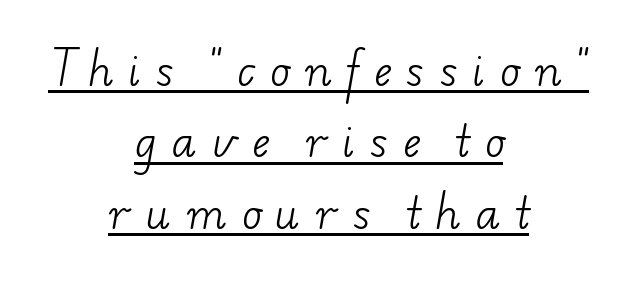
Students, observe the line beneath the letters — that is underlining. Examine the stroke ends and you'll spot serifs. The face used here is proportionally spaced, like ordinary book or web type. If you folded the block vertically in half, each line would mirror itself in length. Loose tracking; the words dissolve into strings of separated letters. The strokes are not fattened; the text isn't bold.
